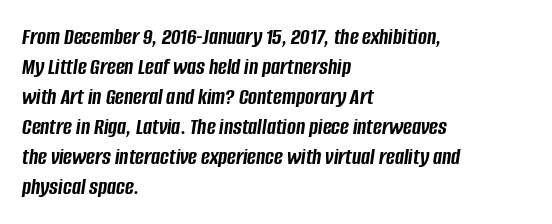
Q: Is the text bold? A: Yes.
Q: Is the text italic (slanted)? A: Yes, it leans right by about 8 degrees.
Q: Is the text underlined? A: No.
Q: How is the paragraph aligned? A: Left-aligned.
Q: Is the spacing between letters normal or unusually wide? A: Normal.
Q: Is the spacing between lines tight, normal or loose? A: Normal.
